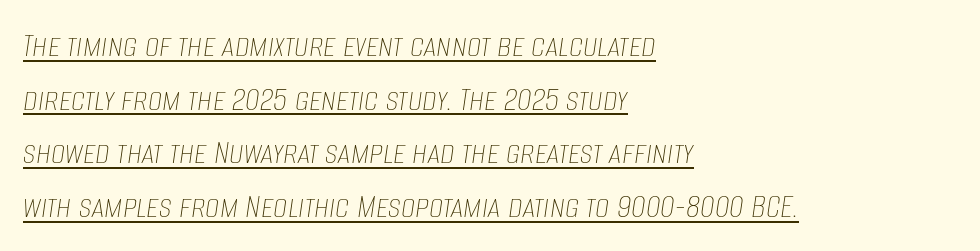
The rendering anchors every line to the left-hand side. You can see a thin bar hugging the bottom of the glyphs. The typesetting does not lean heavy: it is not bold. Default kerning and tracking; the words read as compact shapes. Character widths vary here, with narrow letters taking less room than wide ones. These lines were composed using italics.
